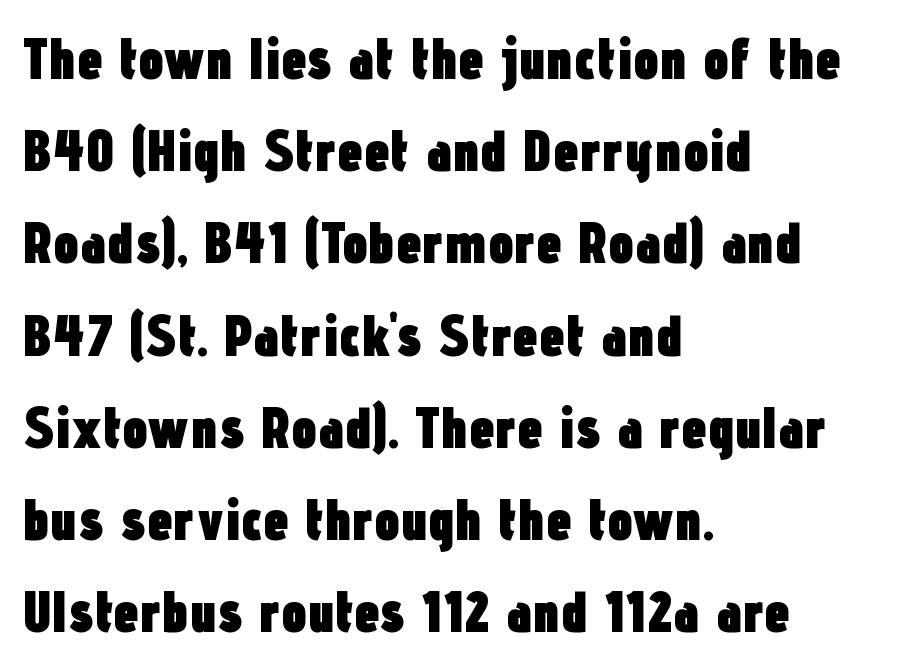
Q: Is the text bold? A: Yes.
Q: Is the text italic (slanted)? A: No, it is upright.
Q: Is the typeface a serif or a sans-serif typeface? A: Sans-serif.
Q: Is the text underlined? A: No.
Q: How is the paragraph aligned? A: Left-aligned.
Q: Is the spacing between letters normal or unusually wide? A: Normal.
Q: Is the spacing between lines tight, normal or loose? A: Normal.
Q: Width (condensed, normal, or wide)? A: Condensed.
Q: Stroke contrast? A: Low.
Q: x-height? A: Medium.
Q: Monospaced? A: No.
